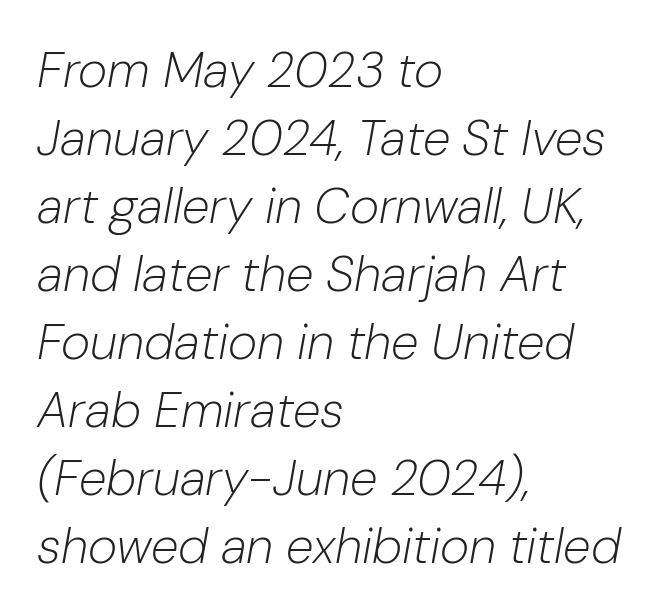
{"italic": "yes", "lean": "right", "slant_degrees": 10, "bold": "no", "weight": "light", "width": "normal", "stroke_contrast": "low", "x_height": "medium", "monospaced": "no", "underline": "no", "align": "left", "line_spacing": "normal", "line_spacing_ratio": 1.36, "letter_spacing": "normal", "letter_spacing_em": 0.0, "glyph_px": 50}
